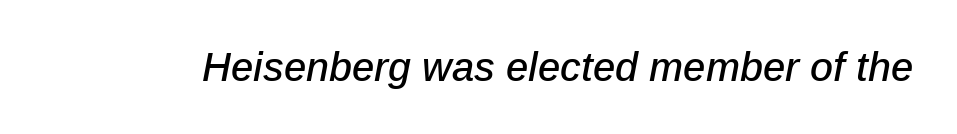
Q: Is the text italic (slanted)? A: Yes, it leans right by about 12 degrees.
Q: Is the text underlined? A: No.
Q: Is the spacing between letters normal or unusually wide? A: Normal.
Q: Width (condensed, normal, or wide)? A: Normal.
Q: Stroke contrast? A: Low.
Q: x-height? A: Medium.
Q: Monospaced? A: No.
